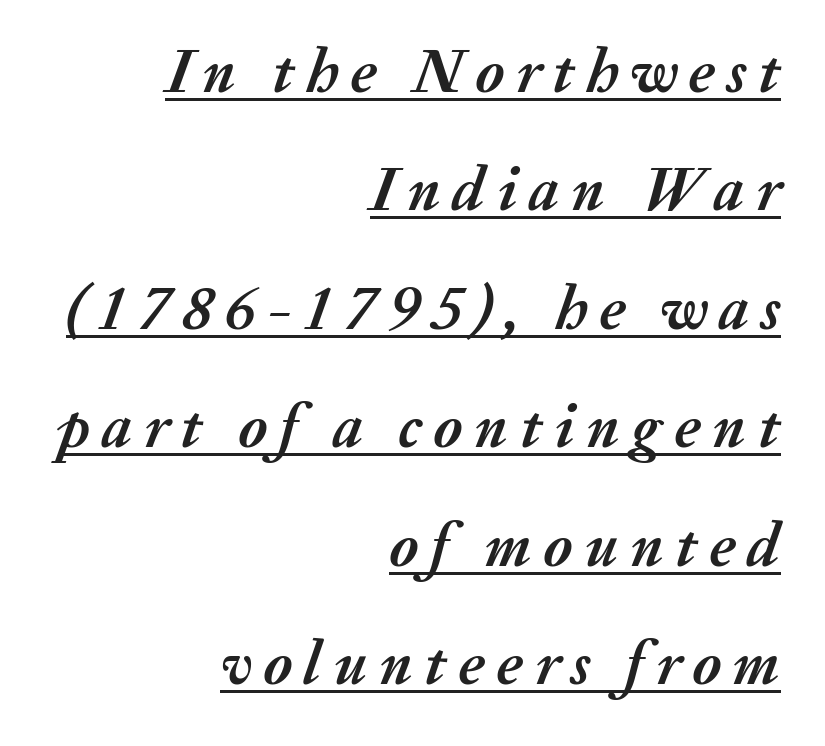
The image shows 62 px semibold type, italic (leaning right); set right-aligned, loose line spacing (1.91x), underlined; medium stroke contrast and a medium x-height.
